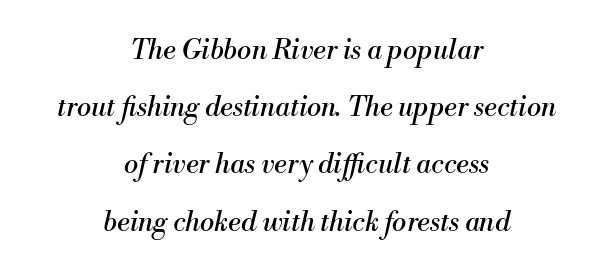
The cut favours lightness, reaching ordinary text weight at its darkest. These lines were composed using italics. The text block is weighted toward neither margin, spreading evenly from the middle. Is the letter spacing exaggerated? No — it looks like the ordinary default. Check the space under the baseline: it is left empty. Leading: increased.
